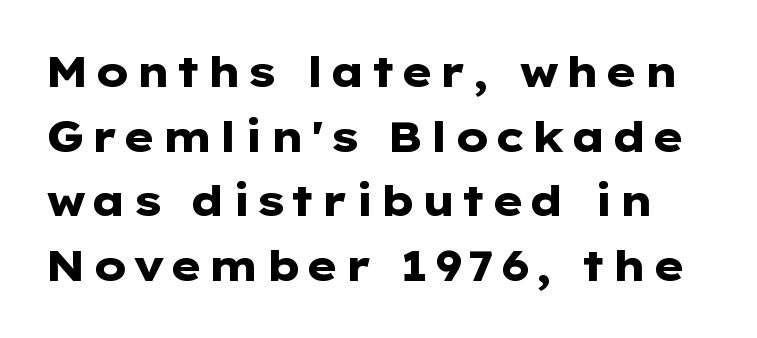
Q: Is the text bold? A: Yes.
Q: Is the text italic (slanted)? A: No, it is upright.
Q: Is the typeface a serif or a sans-serif typeface? A: Sans-serif.
Q: Is the text underlined? A: No.
Q: Is the spacing between lines tight, normal or loose? A: Normal.
Q: Width (condensed, normal, or wide)? A: Wide.
Q: Stroke contrast? A: Low.
Q: x-height? A: Medium.
Q: Monospaced? A: No.
